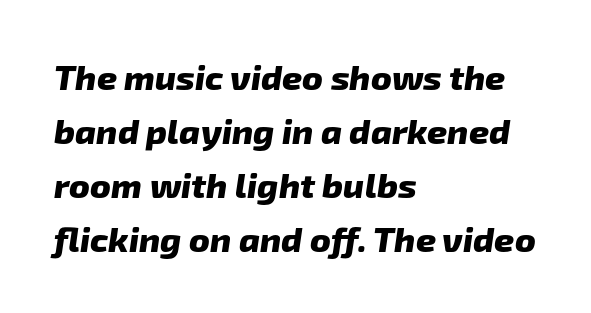
Q: Is the text bold? A: Yes.
Q: Is the typeface a serif or a sans-serif typeface? A: Sans-serif.
Q: Is the text underlined? A: No.
Q: How is the paragraph aligned? A: Left-aligned.
Q: Is the spacing between letters normal or unusually wide? A: Normal.
Q: Is the spacing between lines tight, normal or loose? A: Normal.
Q: Width (condensed, normal, or wide)? A: Normal.
Q: Stroke contrast? A: Low.
Q: x-height? A: Medium.
Q: Monospaced? A: No.
